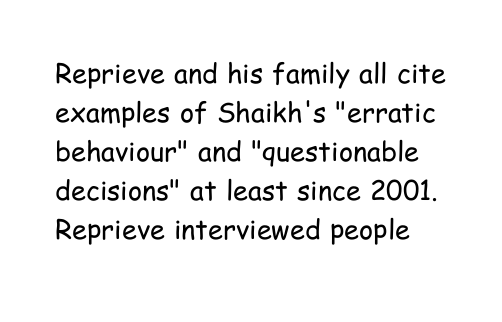
Students, observe: this is what conventionally led text looks like. The letterforms sit shoulder to shoulder at normal distance. The typesetting does not lean heavy: it is not bold. This is roman type, the default non-slanted kind. The gap between lines stays unmarked.
